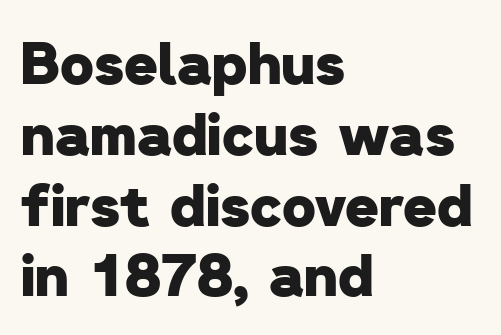
The passage shown is emphatically bold. No feet cap the strokes, marking this as sans-serif type. The letterforms sit shoulder to shoulder at normal distance. The passage is arranged the way most books set body copy — flush left. The foot of each line stays bare and open. Do the characters align in a grid? No, the font is proportional.
